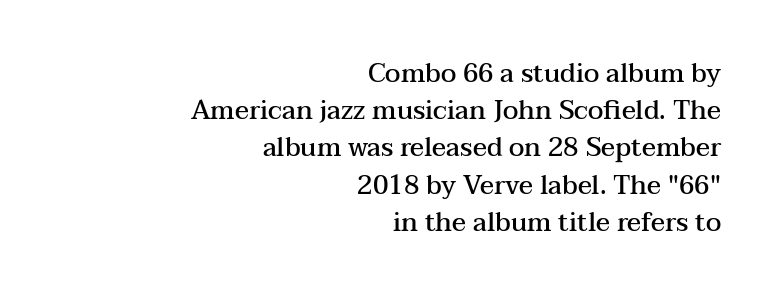
{"italic": "no", "bold": "semi", "underline": "no", "align": "right", "line_spacing": "normal", "line_spacing_ratio": 1.43, "letter_spacing": "normal", "letter_spacing_em": 0.0, "glyph_px": 26}
